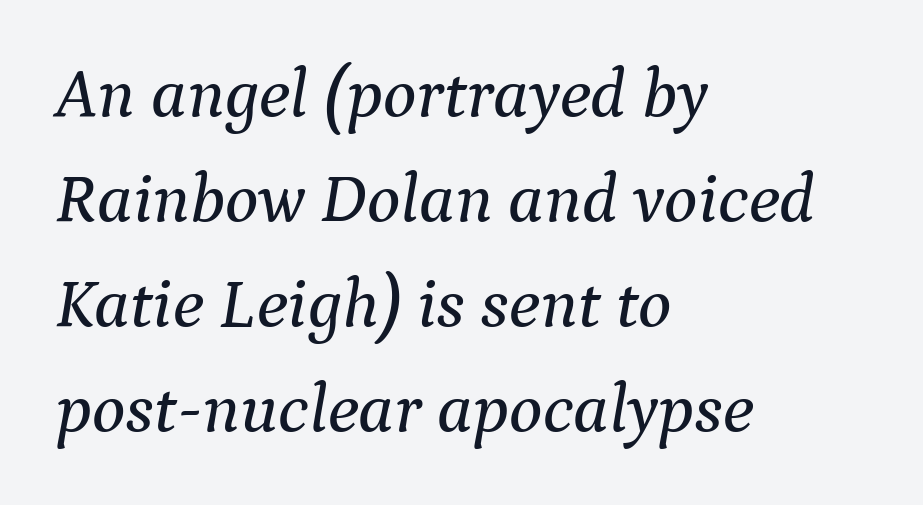
Observe the ordinary spacing: letters are neighbours, not strangers. Letters rest on an invisible, unmarked baseline. The line-height multiplier appears to be the usual default. Varying glyph widths throughout — classic text-font behaviour. Left-aligned paragraph, ragged on the right.
